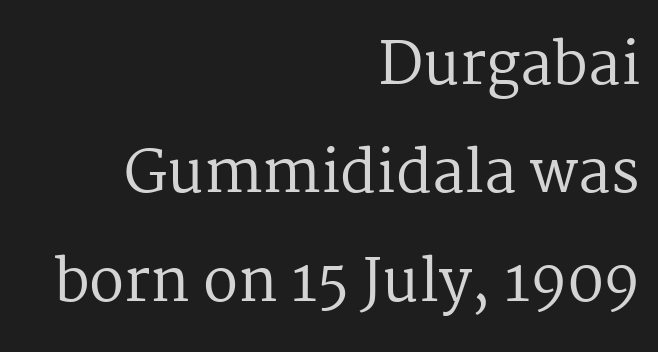
Q: Is the text bold? A: No.
Q: Is the text italic (slanted)? A: No, it is upright.
Q: Is the typeface a serif or a sans-serif typeface? A: Serif.
Q: Is the text underlined? A: No.
Q: How is the paragraph aligned? A: Right-aligned.
Q: Is the spacing between letters normal or unusually wide? A: Normal.
Q: Width (condensed, normal, or wide)? A: Normal.
Q: Stroke contrast? A: Medium.
Q: x-height? A: Medium.
Q: Monospaced? A: No.
